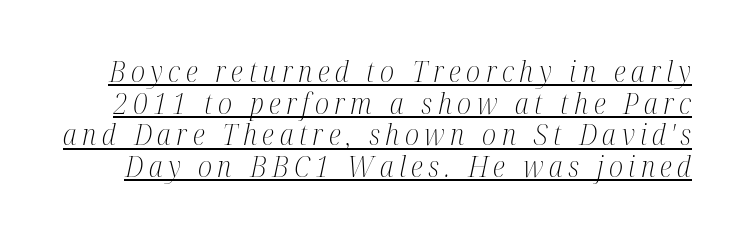
This sample uses an oblique cut, with every glyph tilted off the vertical. Line spacing here is tight. The characters display serif detailing at their extremities. Caption: lettering with a line underneath. Each letter keeps its own natural width here, so spacing adapts to shape.
